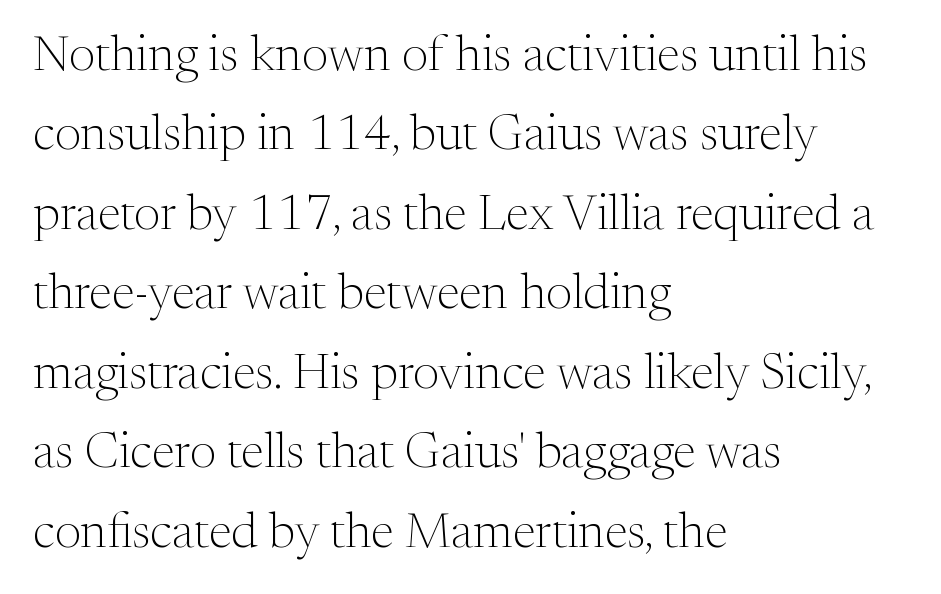
The image shows 50 px light serif type, upright; set left-aligned, normal line spacing (1.59x), normal letter spacing, not underlined; medium stroke contrast and a medium x-height.
